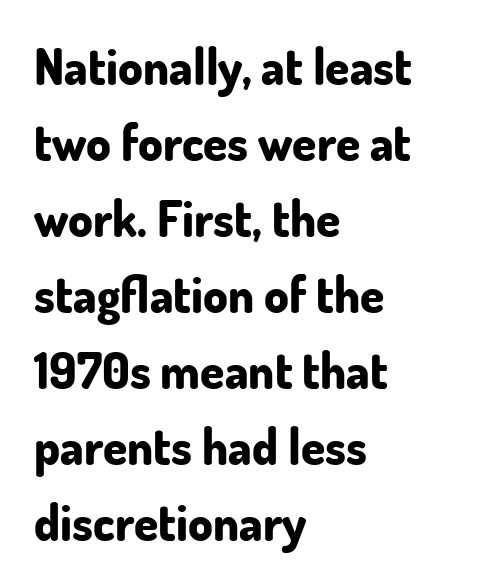
The text block is weighted toward the left margin, trailing off unevenly rightward. The letters advance in unequal steps, a hallmark of proportional type. Regular leading. Every stem runs plumb, perpendicular to the baseline.
